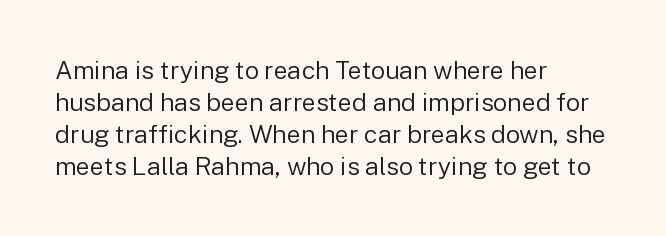
{"italic": "no", "bold": "no", "underline": "no", "align": "left", "line_spacing": "normal", "line_spacing_ratio": 1.28, "letter_spacing": "normal", "letter_spacing_em": 0.0, "glyph_px": 25}
